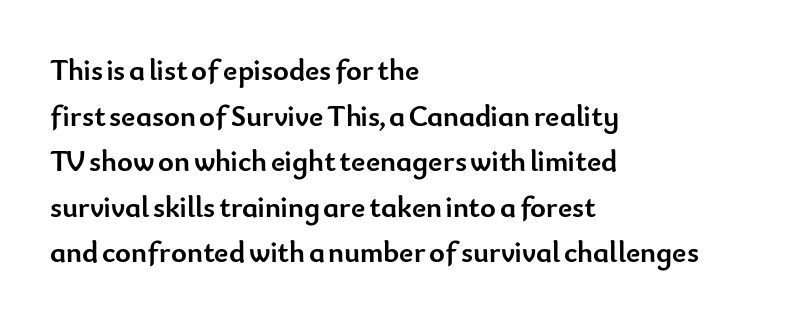
The image shows 30 px semibold sans-serif type, upright; set left-aligned, normal line spacing (1.52x), normal letter spacing, not underlined; low stroke contrast and a small x-height.
